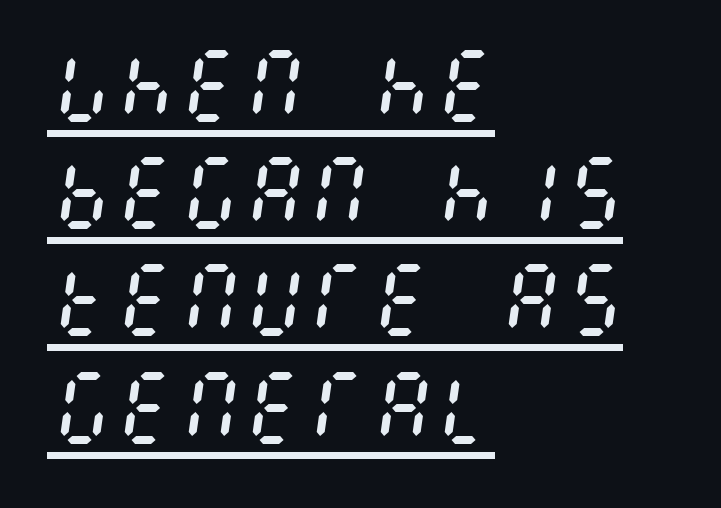
{"italic": "yes", "lean": "right", "slant_degrees": 8, "bold": "no", "weight": "regular", "width": "condensed", "stroke_contrast": "medium", "x_height": "large", "underline": "yes", "align": "left", "line_spacing": "normal", "line_spacing_ratio": 1.34, "letter_spacing": "normal", "letter_spacing_em": 0.0, "glyph_px": 80}
